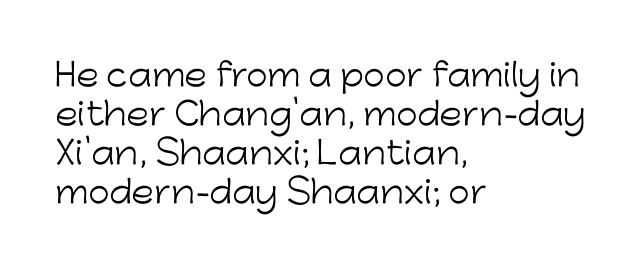
Tracking value appears to be zero — textbook default spacing. The lines are quadded left. The letters carry no serifs — their stems end cleanly without finishing strokes. No italicization has been applied; the sample stays upright. The area under the type is left untouched. Is there much room between lines? A standard amount, neither cramped nor airy.
